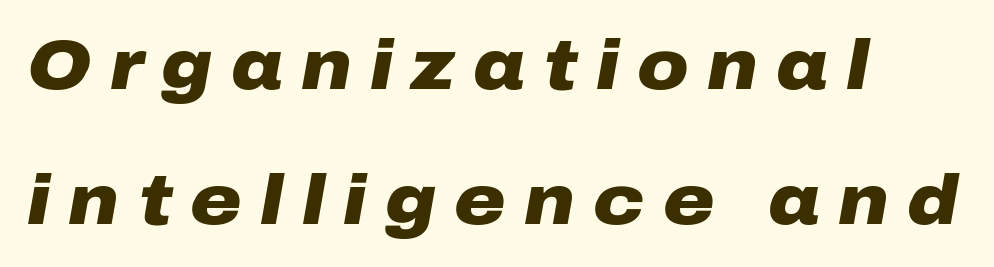
The image shows 70 px heavy, wide type, italic (leaning right); set left-aligned, loose line spacing (1.93x), unusually wide letter spacing (+0.26 em), not underlined; low stroke contrast and a medium x-height.
